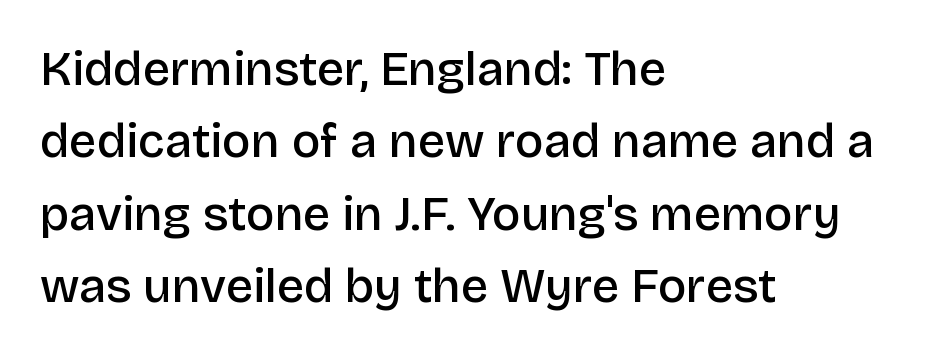
Q: Is the text bold? A: Semi-bold.
Q: Is the text italic (slanted)? A: No, it is upright.
Q: Is the typeface a serif or a sans-serif typeface? A: Sans-serif.
Q: Is the text underlined? A: No.
Q: How is the paragraph aligned? A: Left-aligned.
Q: Is the spacing between letters normal or unusually wide? A: Normal.
Q: Is the spacing between lines tight, normal or loose? A: Normal.
Q: Width (condensed, normal, or wide)? A: Normal.
Q: Stroke contrast? A: Low.
Q: x-height? A: Large.
Q: Monospaced? A: No.
